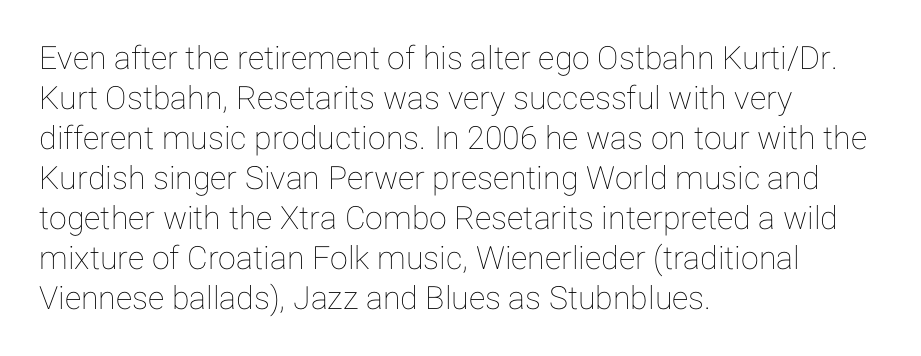
The image shows 32 px text type, upright; set left-aligned, normal line spacing (1.25x), normal letter spacing, not underlined; low stroke contrast and a medium x-height.
